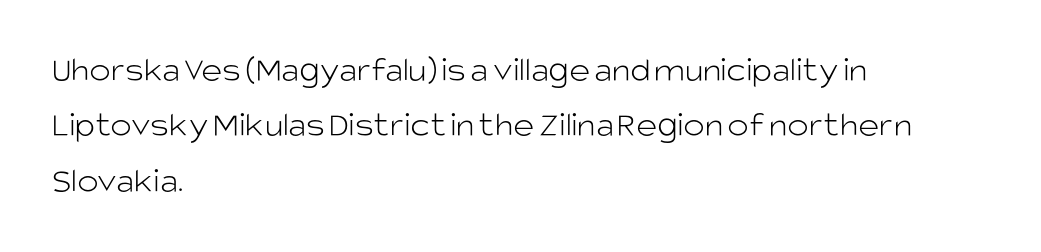
{"serif": "no", "italic": "no", "bold": "no", "weight": "light", "width": "normal", "stroke_contrast": "low", "x_height": "large", "monospaced": "no", "underline": "no", "align": "left", "line_spacing": "normal", "line_spacing_ratio": 1.54, "letter_spacing": "normal", "letter_spacing_em": 0.0, "glyph_px": 36}
